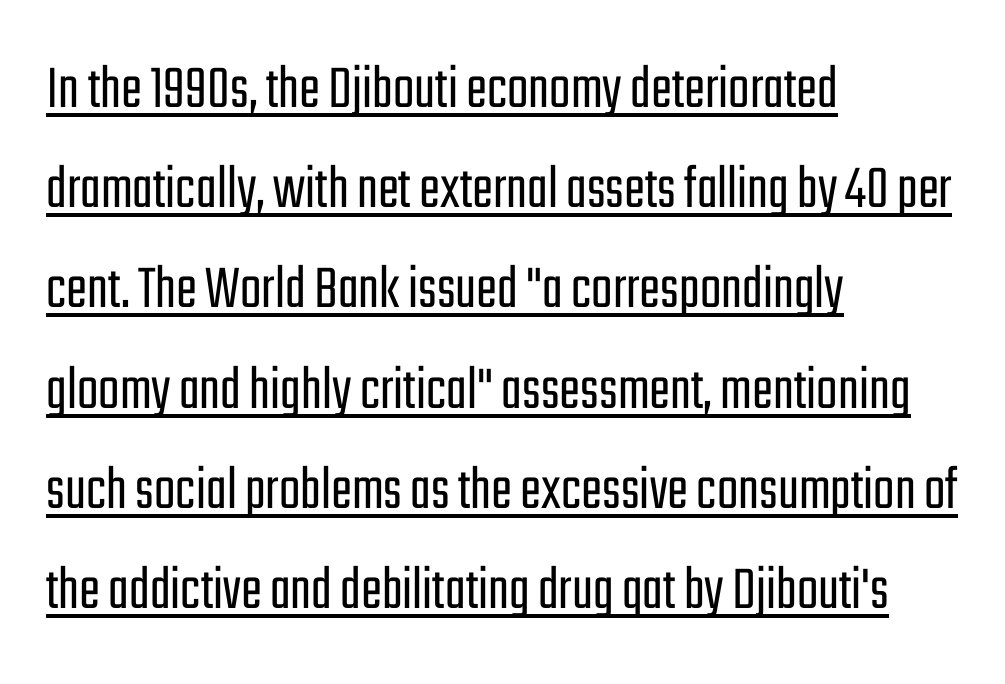
Q: Is the text bold? A: No.
Q: Is the text italic (slanted)? A: No, it is upright.
Q: Is the typeface a serif or a sans-serif typeface? A: Sans-serif.
Q: Is the text underlined? A: Yes.
Q: How is the paragraph aligned? A: Left-aligned.
Q: Is the spacing between letters normal or unusually wide? A: Normal.
Q: Is the spacing between lines tight, normal or loose? A: Normal.
Q: Width (condensed, normal, or wide)? A: Condensed.
Q: Stroke contrast? A: Low.
Q: x-height? A: Medium.
Q: Monospaced? A: No.
